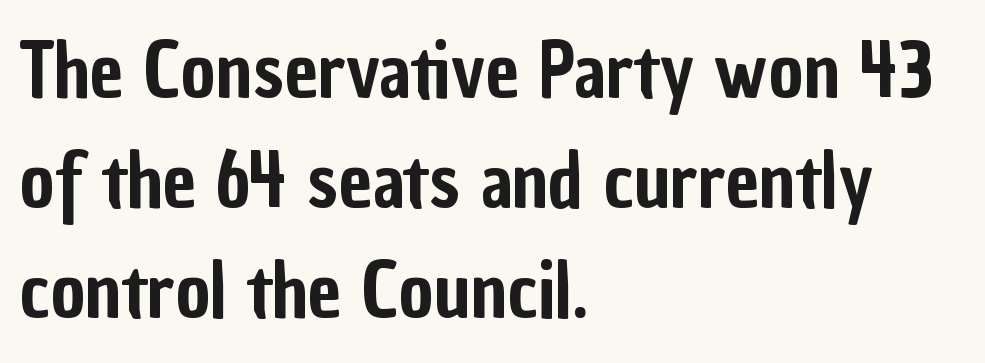
Here the designer chose a conventional face with non-uniform glyph widths. Each row of text sits above clean, open space. You can tell from the bare stems that sans-serif type was used. This sample is left-justified, so line endings fall wherever the words run out.
